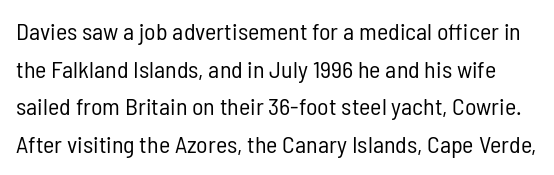
The image shows 24 px text type, upright; set normal line spacing (1.57x), normal letter spacing, not underlined.
